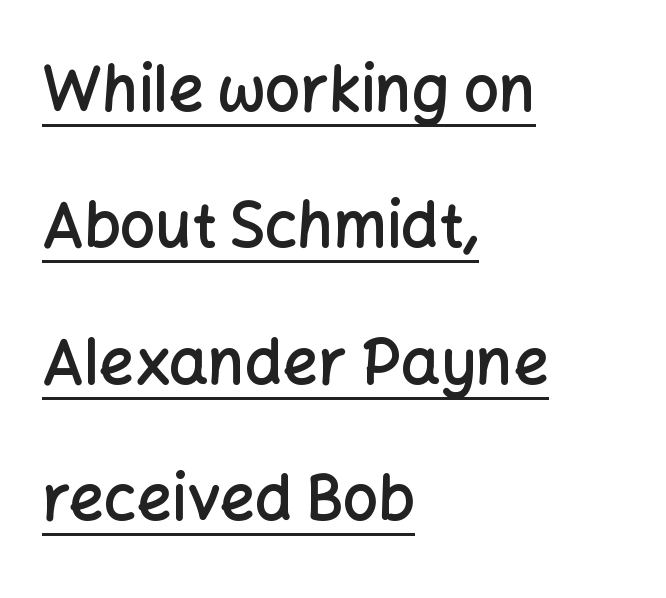
Decoration check: the copy is underlined. Notice how the stems are strictly vertical — no italics here. Every row of glyphs begins at an identical x-position on the left. Caption: standard tracking, unaltered.
